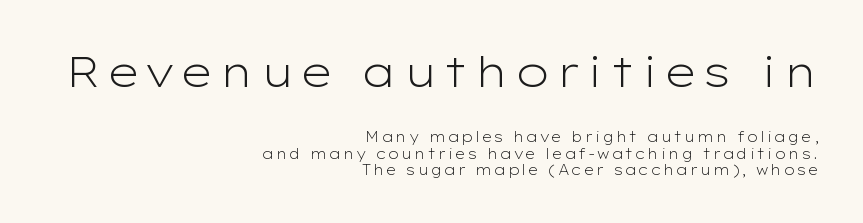
Do the characters align in a grid? No, the font is proportional. Whoever set this made the first block the dominant, larger element. Notice how the stems are strictly vertical — no italics here. Descenders hang freely into open space. Where is the straight margin? On the right. Heft: none added — not bold.
